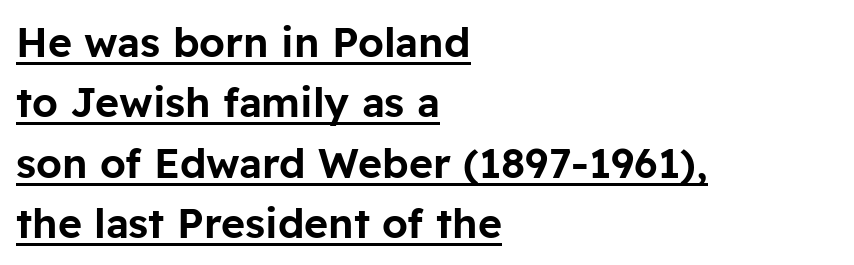
Q: Is the text italic (slanted)? A: No, it is upright.
Q: Is the typeface a serif or a sans-serif typeface? A: Sans-serif.
Q: Is the text underlined? A: Yes.
Q: How is the paragraph aligned? A: Left-aligned.
Q: Is the spacing between letters normal or unusually wide? A: Normal.
Q: Is the spacing between lines tight, normal or loose? A: Normal.
Q: Width (condensed, normal, or wide)? A: Normal.
Q: Stroke contrast? A: Low.
Q: x-height? A: Medium.
Q: Monospaced? A: No.
